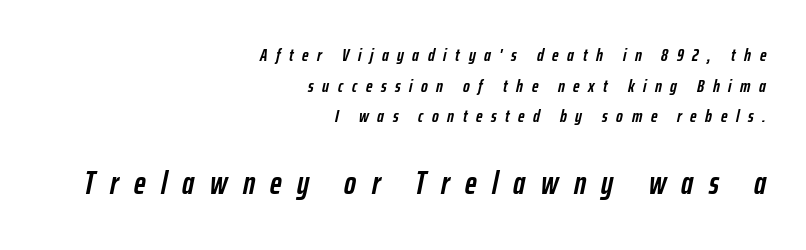
{"italic": "yes", "lean": "right", "slant_degrees": 12, "bold": "yes", "weight": "semibold", "width": "condensed", "stroke_contrast": "low", "x_height": "medium", "monospaced": "no", "underline": "no", "align": "right", "line_spacing": "normal", "line_spacing_ratio": 1.7, "letter_spacing": "wide", "letter_spacing_em": 0.48, "larger_block": "second", "size_ratio": 1.78, "glyph_px": 32}
